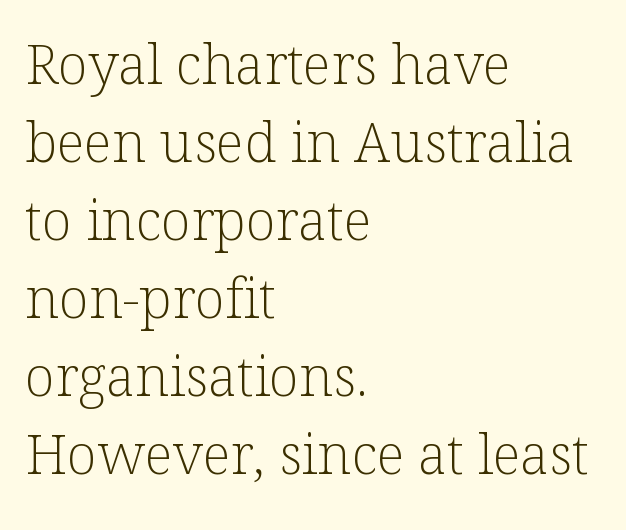
The image shows 55 px light serif type, upright; set left-aligned, normal line spacing (1.42x), normal letter spacing, not underlined; low stroke contrast and a medium x-height.
